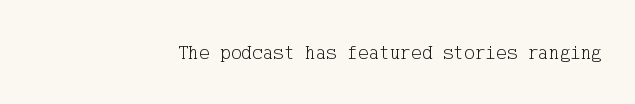
{"italic": "no", "bold": "no", "underline": "no", "align": "right", "letter_spacing": "normal", "letter_spacing_em": 0.0, "glyph_px": 20}
